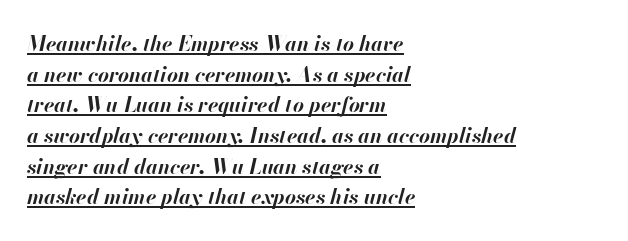
The image shows 21 px bold type, italic (leaning right); set left-aligned, normal line spacing (1.46x), normal letter spacing, underlined.
